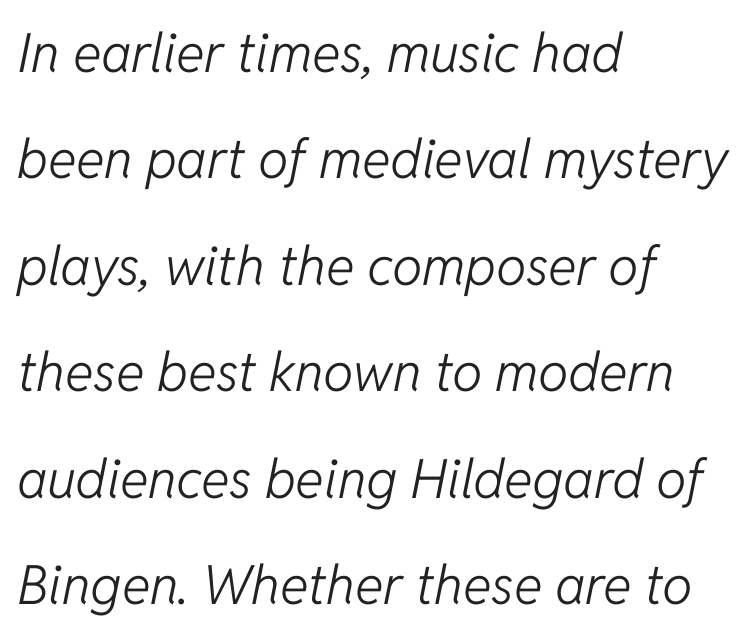
{"italic": "yes", "lean": "right", "slant_degrees": 11, "bold": "no", "weight": "light", "width": "normal", "stroke_contrast": "low", "x_height": "medium", "monospaced": "no", "underline": "no", "align": "left", "line_spacing": "loose", "line_spacing_ratio": 1.97, "letter_spacing": "normal", "letter_spacing_em": 0.0, "glyph_px": 54}
